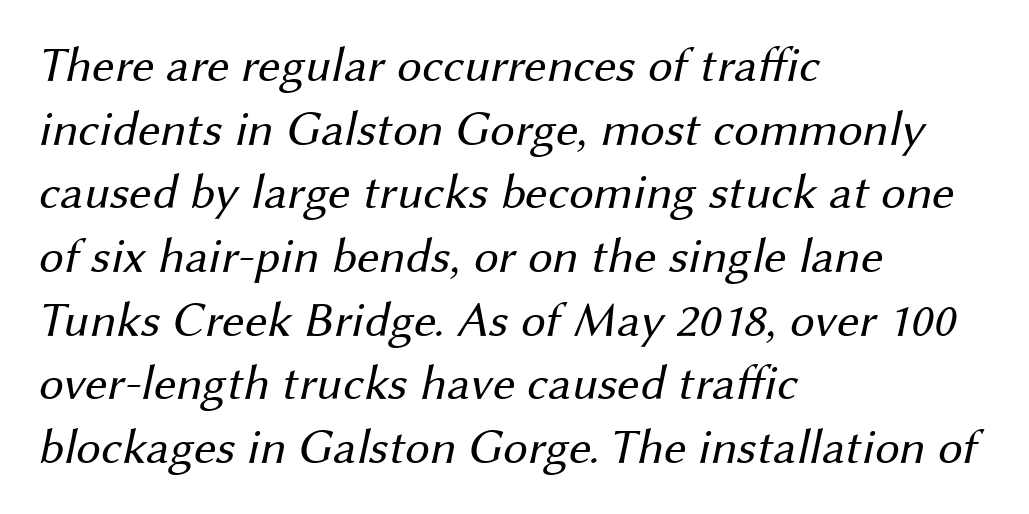
Q: Is the text bold? A: No.
Q: Is the typeface a serif or a sans-serif typeface? A: Sans-serif.
Q: Is the text underlined? A: No.
Q: How is the paragraph aligned? A: Left-aligned.
Q: Is the spacing between letters normal or unusually wide? A: Normal.
Q: Is the spacing between lines tight, normal or loose? A: Normal.
Q: Width (condensed, normal, or wide)? A: Normal.
Q: Stroke contrast? A: Medium.
Q: x-height? A: Medium.
Q: Monospaced? A: No.
